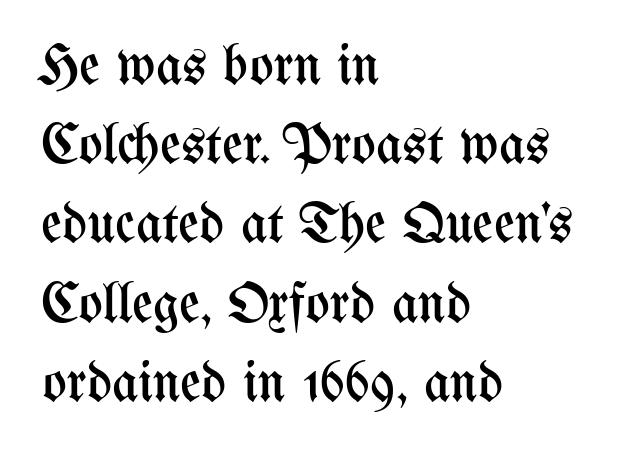
{"italic": "no", "bold": "no", "weight": "regular", "width": "condensed", "stroke_contrast": "medium", "x_height": "medium", "monospaced": "no", "underline": "no", "align": "left", "line_spacing": "normal", "line_spacing_ratio": 1.39, "letter_spacing": "normal", "letter_spacing_em": 0.0, "glyph_px": 57}
